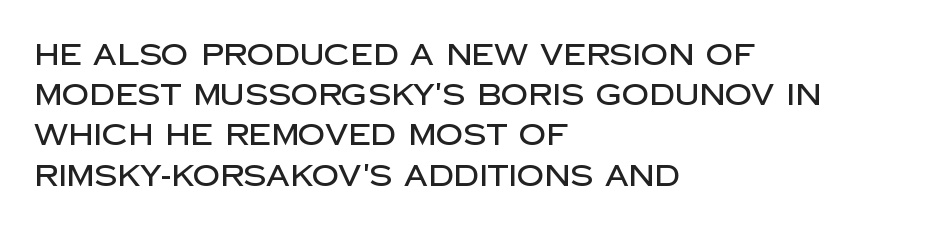
Q: Is the text italic (slanted)? A: No, it is upright.
Q: Is the typeface a serif or a sans-serif typeface? A: Sans-serif.
Q: Is the text underlined? A: No.
Q: How is the paragraph aligned? A: Left-aligned.
Q: Is the spacing between letters normal or unusually wide? A: Normal.
Q: Is the spacing between lines tight, normal or loose? A: Normal.
Q: Width (condensed, normal, or wide)? A: Normal.
Q: Stroke contrast? A: Low.
Q: x-height? A: Large.
Q: Monospaced? A: No.
